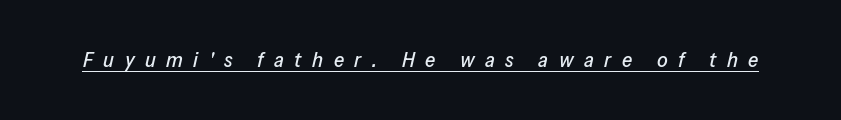
{"italic": "yes", "lean": "right", "slant_degrees": 13, "underline": "yes", "letter_spacing": "wide", "letter_spacing_em": 0.5, "glyph_px": 21}
